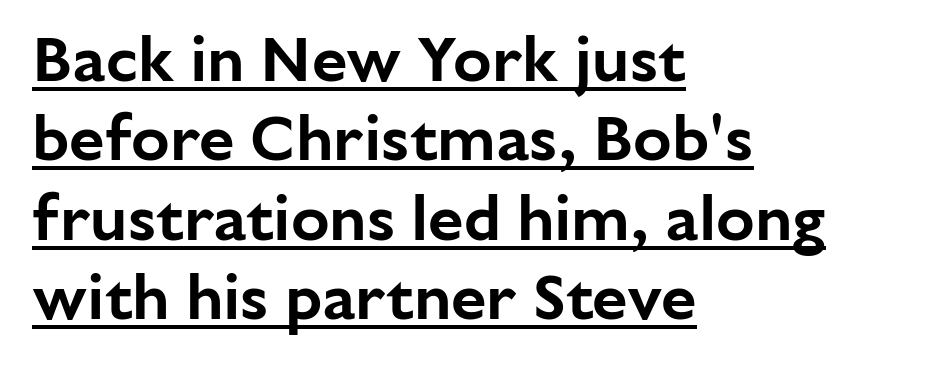
{"serif": "no", "italic": "no", "width": "normal", "stroke_contrast": "low", "x_height": "medium", "monospaced": "no", "underline": "yes", "align": "left", "line_spacing_ratio": 1.24, "letter_spacing": "normal", "letter_spacing_em": 0.0, "glyph_px": 64}
